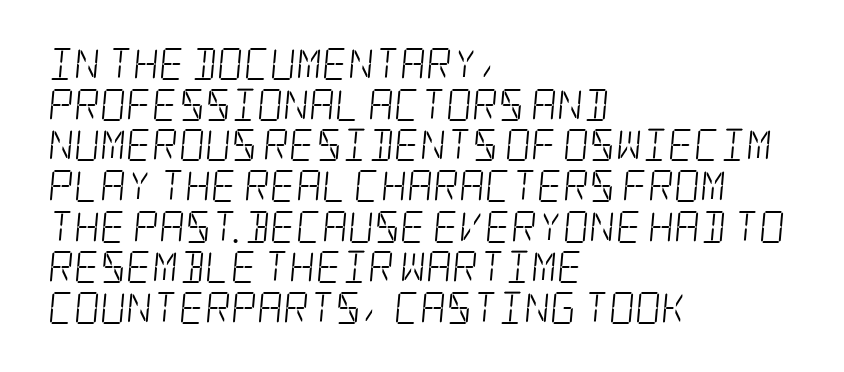
Decoration check: the copy has no underline. Each letter's strokes conclude with small projecting serifs. Typeset ragged right — the left edge is the straight one. The horizontal fit of the characters is conventional and even. These glyphs show unthickened strokes, regular width or finer. The passage shown stacks its lines at a standard gap.
